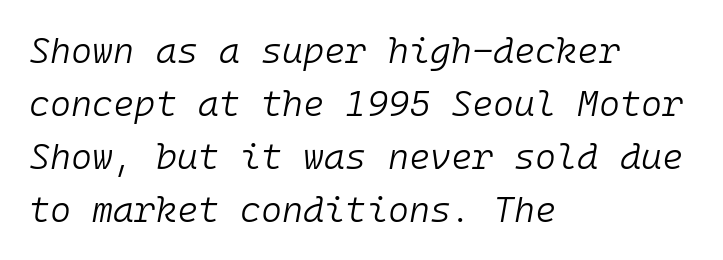
{"italic": "yes", "lean": "right", "slant_degrees": 10, "bold": "no", "weight": "light", "width": "normal", "stroke_contrast": "low", "x_height": "medium", "monospaced": "yes", "underline": "no", "align": "left", "line_spacing": "normal", "line_spacing_ratio": 1.47, "letter_spacing": "normal", "letter_spacing_em": 0.0, "glyph_px": 36}
